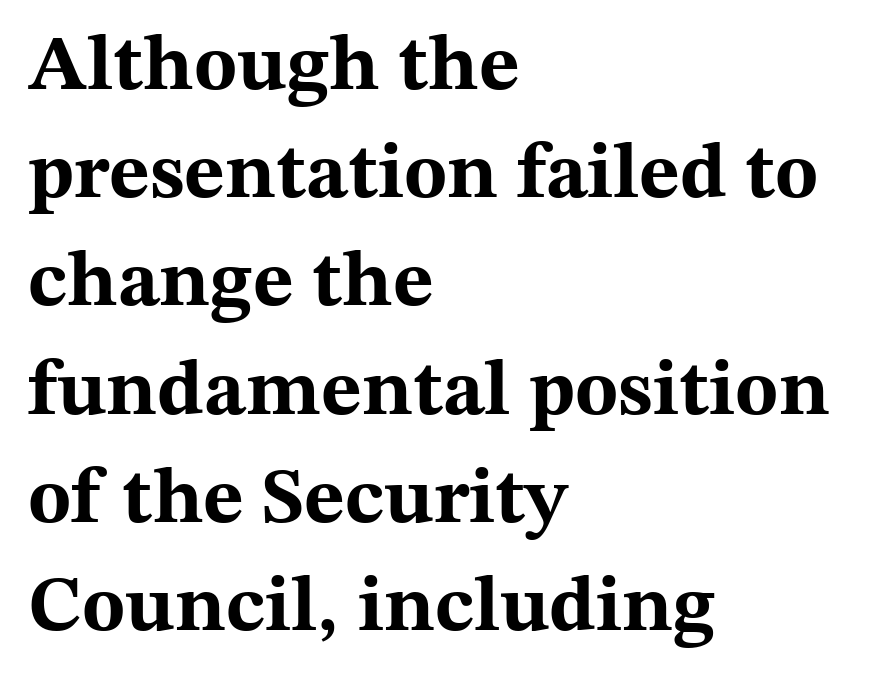
The image shows 79 px bold, wide serif type, upright; set left-aligned, normal line spacing (1.37x), normal letter spacing, not underlined; medium stroke contrast and a medium x-height.
